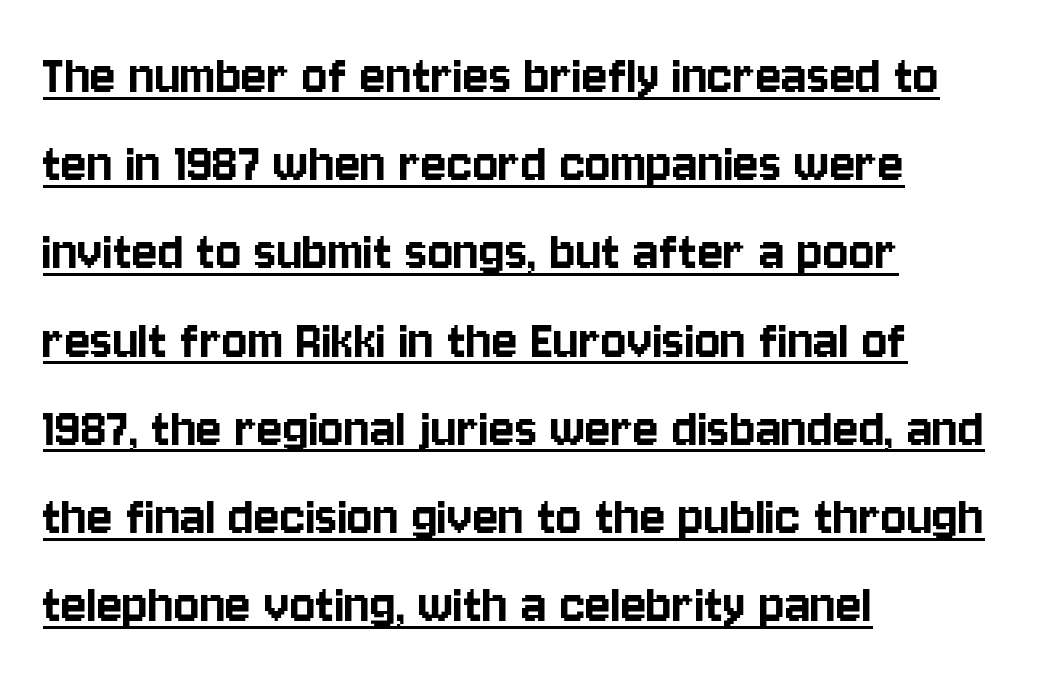
The rendering uses a moderate line-height, typical for paragraphs. What stands out about the letter spacing? Nothing — it is the standard amount. Rendered with straight, roman letterforms. The rendered words wear a rule along their underside. Serif or sans? Sans — the stroke terminals are bare.
